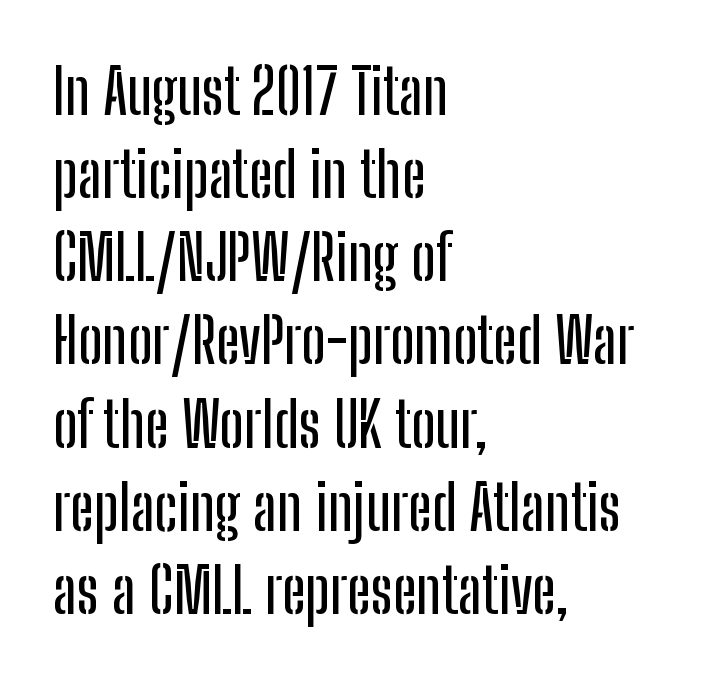
Q: Is the text italic (slanted)? A: No, it is upright.
Q: Is the typeface a serif or a sans-serif typeface? A: Sans-serif.
Q: Is the text underlined? A: No.
Q: How is the paragraph aligned? A: Left-aligned.
Q: Is the spacing between letters normal or unusually wide? A: Normal.
Q: Is the spacing between lines tight, normal or loose? A: Normal.
Q: Width (condensed, normal, or wide)? A: Condensed.
Q: Stroke contrast? A: Low.
Q: x-height? A: Medium.
Q: Monospaced? A: No.
